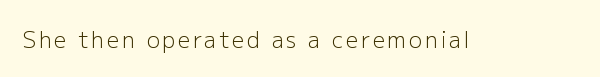
Q: Is the text bold? A: No.
Q: Is the text italic (slanted)? A: No, it is upright.
Q: Is the text underlined? A: No.
